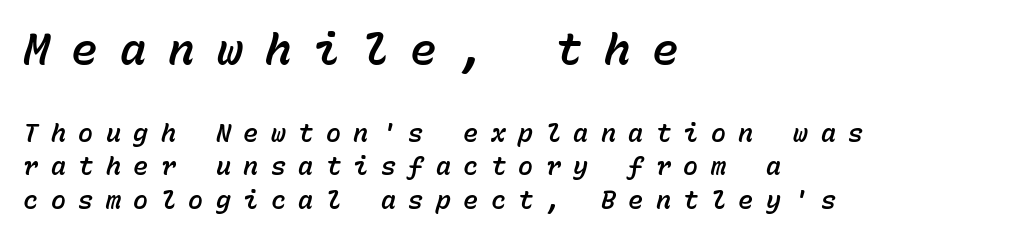
Q: Is the text italic (slanted)? A: Yes, it leans right by about 15 degrees.
Q: Is the text underlined? A: No.
Q: How is the paragraph aligned? A: Left-aligned.
Q: Is the spacing between letters normal or unusually wide? A: Unusually wide.
Q: Is the spacing between lines tight, normal or loose? A: Normal.
Q: Which block of text is set in a larger size, the first (top) or the second (bottom)? A: The first (top) one.
Q: Width (condensed, normal, or wide)? A: Normal.
Q: Stroke contrast? A: Low.
Q: x-height? A: Medium.
Q: Monospaced? A: Yes.
